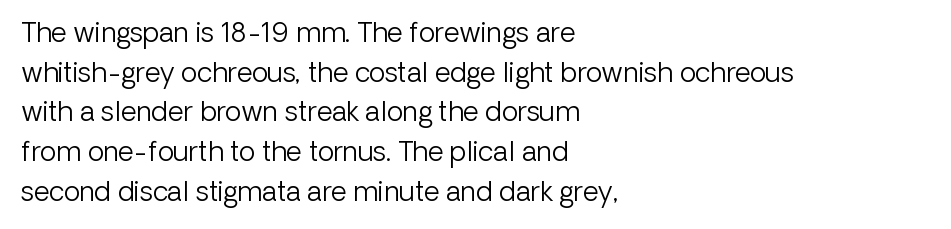
Q: Is the text bold? A: No.
Q: Is the text italic (slanted)? A: No, it is upright.
Q: Is the text underlined? A: No.
Q: How is the paragraph aligned? A: Left-aligned.
Q: Is the spacing between letters normal or unusually wide? A: Normal.
Q: Is the spacing between lines tight, normal or loose? A: Normal.
